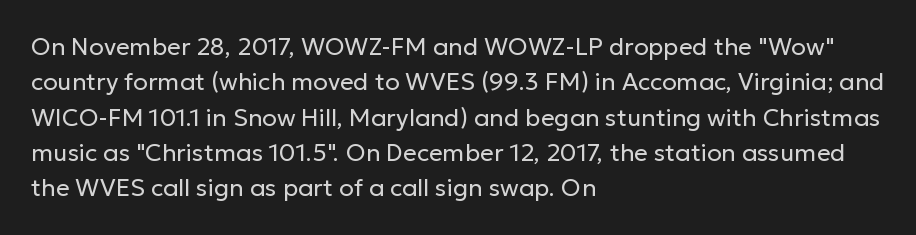
{"italic": "no", "bold": "no", "underline": "no", "align": "left", "line_spacing": "normal", "line_spacing_ratio": 1.47, "letter_spacing": "normal", "letter_spacing_em": 0.0, "glyph_px": 24}
